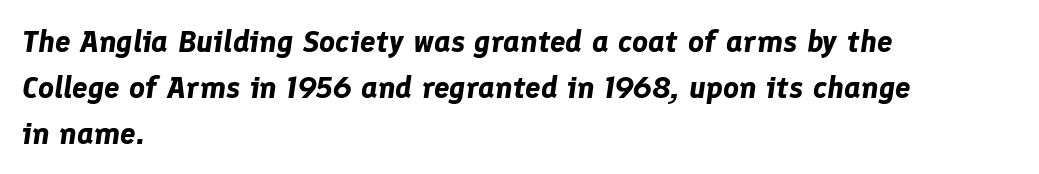
Q: Is the text bold? A: Yes.
Q: Is the text italic (slanted)? A: Yes, it leans right by about 8 degrees.
Q: Is the text underlined? A: No.
Q: How is the paragraph aligned? A: Left-aligned.
Q: Is the spacing between letters normal or unusually wide? A: Normal.
Q: Is the spacing between lines tight, normal or loose? A: Normal.
Q: Width (condensed, normal, or wide)? A: Normal.
Q: Stroke contrast? A: Low.
Q: x-height? A: Medium.
Q: Monospaced? A: No.
